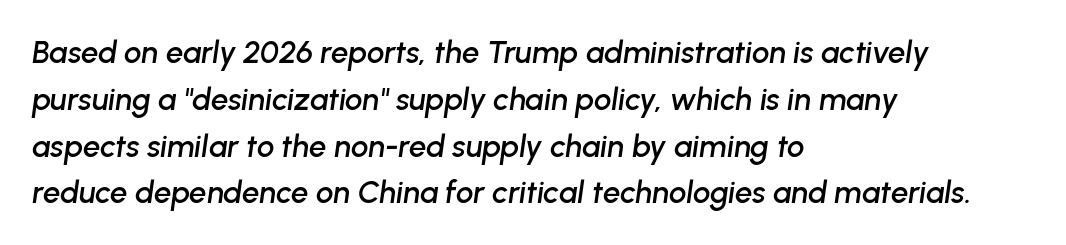
{"italic": "yes", "lean": "right", "slant_degrees": 8, "width": "normal", "stroke_contrast": "low", "x_height": "medium", "monospaced": "no", "underline": "no", "align": "left", "line_spacing": "normal", "line_spacing_ratio": 1.51, "letter_spacing": "normal", "letter_spacing_em": 0.0, "glyph_px": 31}
